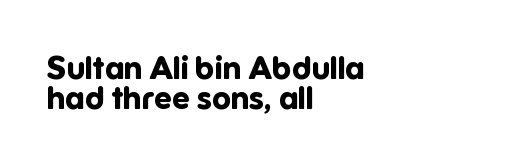
The letters carry no serifs — their stems end cleanly without finishing strokes. The typesetting leans heavy: a genuine bold. In CSS terms this would be text-align: left. The letters stand upright; this is a roman face. Character widths vary here, with narrow letters taking less room than wide ones.
